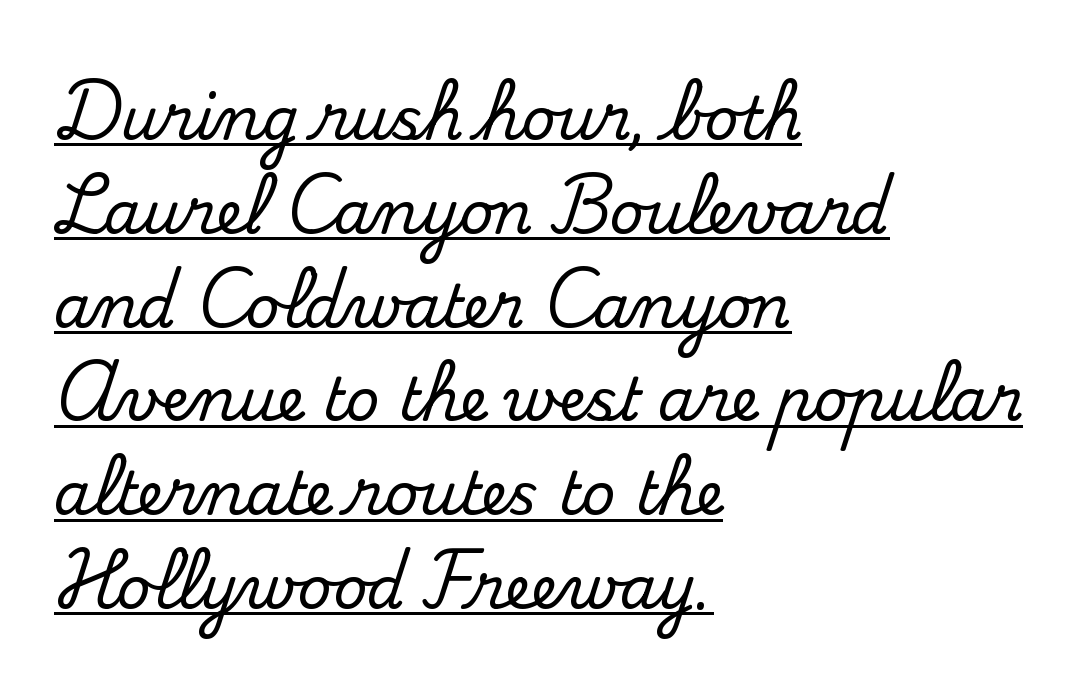
{"width": "normal", "stroke_contrast": "medium", "x_height": "small", "monospaced": "no", "underline": "yes", "align": "left", "line_spacing": "normal", "line_spacing_ratio": 1.59, "letter_spacing": "normal", "letter_spacing_em": 0.0, "glyph_px": 59}
